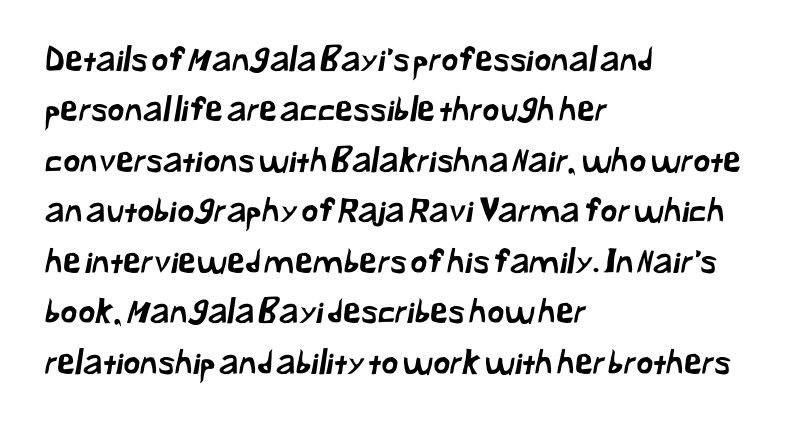
Q: Is the typeface a serif or a sans-serif typeface? A: Sans-serif.
Q: Is the text underlined? A: No.
Q: How is the paragraph aligned? A: Left-aligned.
Q: Is the spacing between letters normal or unusually wide? A: Normal.
Q: Is the spacing between lines tight, normal or loose? A: Normal.
Q: Width (condensed, normal, or wide)? A: Normal.
Q: Stroke contrast? A: Low.
Q: x-height? A: Medium.
Q: Monospaced? A: No.
